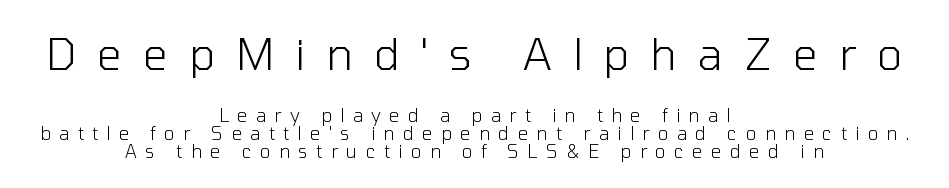
Which of the two is more prominent by size? The first, at the top. This sample has the flowing, uneven cadence of proportional lettering. Anything drawn beneath the words? Only blank space. Typographically, this falls in the sans-serif category.
